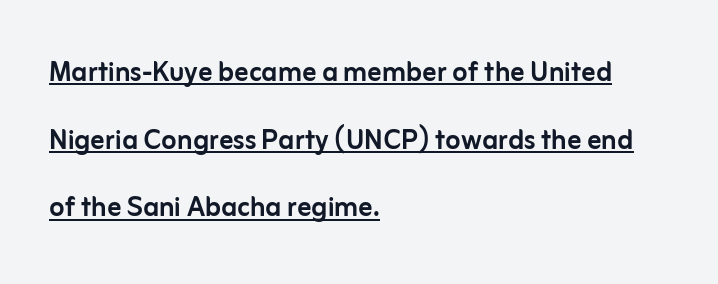
The image shows 35 px sans-serif type, upright; set left-aligned, loose line spacing (1.93x), normal letter spacing, underlined; low stroke contrast and a medium x-height.
